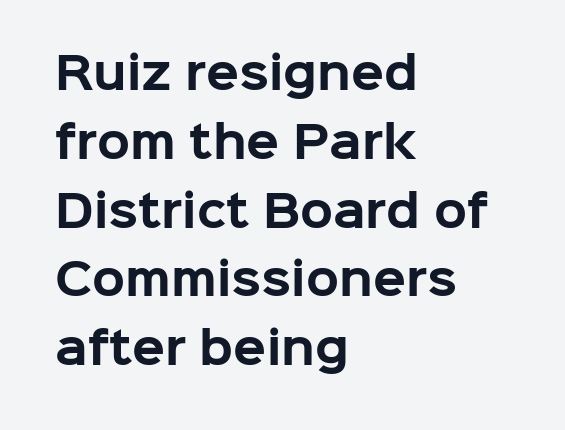
Q: Is the text bold? A: Yes.
Q: Is the text italic (slanted)? A: No, it is upright.
Q: Is the typeface a serif or a sans-serif typeface? A: Sans-serif.
Q: Is the text underlined? A: No.
Q: How is the paragraph aligned? A: Left-aligned.
Q: Is the spacing between letters normal or unusually wide? A: Normal.
Q: Is the spacing between lines tight, normal or loose? A: Normal.
Q: Width (condensed, normal, or wide)? A: Normal.
Q: Stroke contrast? A: Low.
Q: x-height? A: Medium.
Q: Monospaced? A: No.
